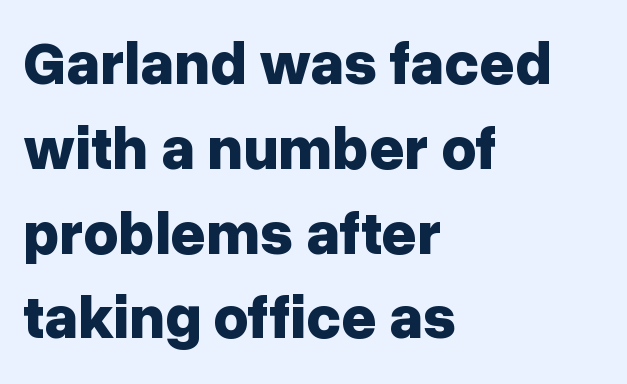
Q: Is the text bold? A: Yes.
Q: Is the text italic (slanted)? A: No, it is upright.
Q: Is the typeface a serif or a sans-serif typeface? A: Sans-serif.
Q: Is the text underlined? A: No.
Q: How is the paragraph aligned? A: Left-aligned.
Q: Is the spacing between letters normal or unusually wide? A: Normal.
Q: Is the spacing between lines tight, normal or loose? A: Normal.
Q: Width (condensed, normal, or wide)? A: Normal.
Q: Stroke contrast? A: Low.
Q: x-height? A: Medium.
Q: Monospaced? A: No.
